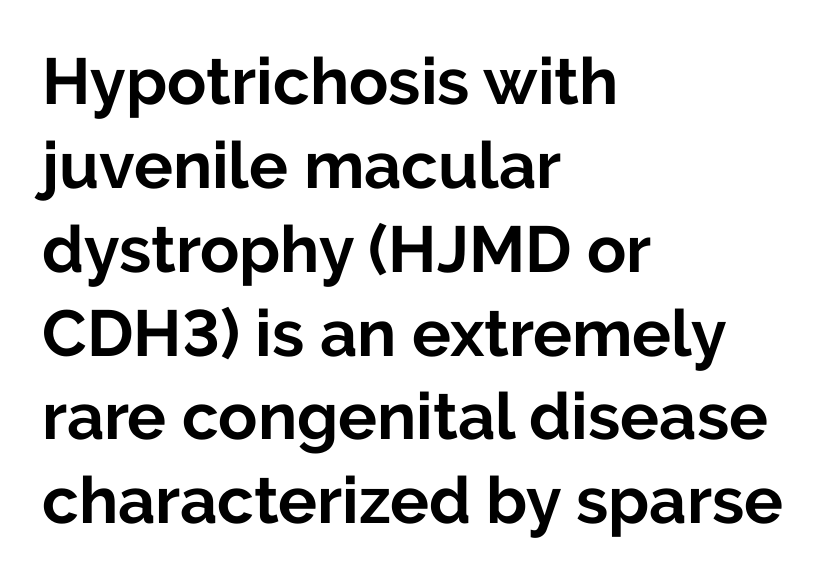
Q: Is the text bold? A: Yes.
Q: Is the text italic (slanted)? A: No, it is upright.
Q: Is the typeface a serif or a sans-serif typeface? A: Sans-serif.
Q: Is the text underlined? A: No.
Q: How is the paragraph aligned? A: Left-aligned.
Q: Is the spacing between letters normal or unusually wide? A: Normal.
Q: Is the spacing between lines tight, normal or loose? A: Normal.
Q: Width (condensed, normal, or wide)? A: Normal.
Q: Stroke contrast? A: Low.
Q: x-height? A: Medium.
Q: Monospaced? A: No.
